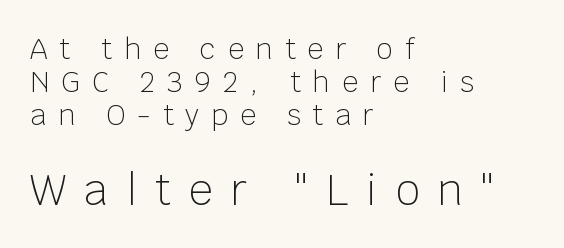
{"serif": "no", "italic": "no", "bold": "no", "weight": "light", "width": "normal", "stroke_contrast": "low", "x_height": "large", "monospaced": "no", "underline": "no", "align": "left", "line_spacing_ratio": 1.17, "letter_spacing": "wide", "letter_spacing_em": 0.43, "larger_block": "second", "size_ratio": 1.5, "glyph_px": 42}
